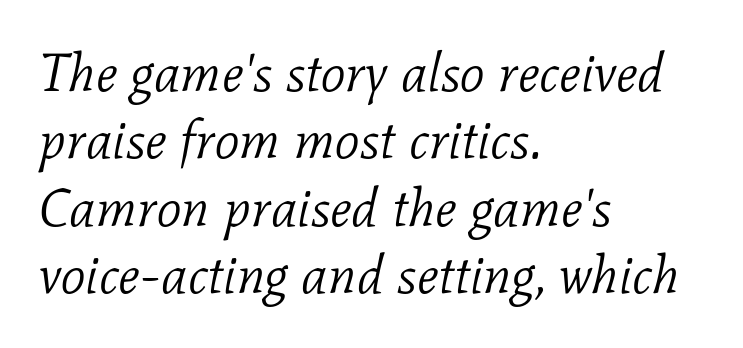
The image shows 54 px light serif type, italic (leaning right); set left-aligned, normal line spacing (1.25x), normal letter spacing, not underlined; low stroke contrast and a medium x-height.
